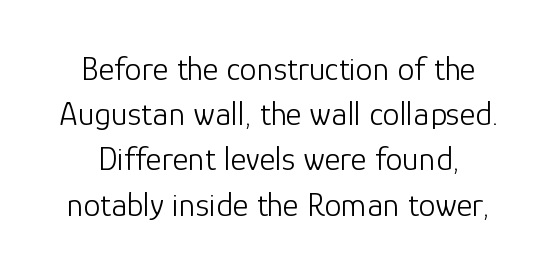
Grotesque or geometric, the face here clearly has no serifs. Every stem runs plumb, perpendicular to the baseline. Note the varied advance widths — an 'i' is clearly narrower than an 'm'. Is the letter spacing exaggerated? No — it looks like the ordinary default.
